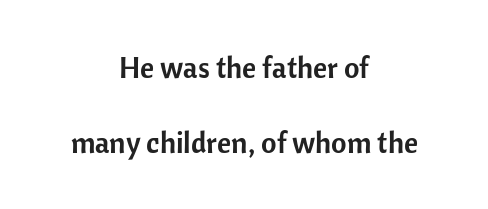
Each letter keeps its own natural width here, so spacing adapts to shape. Does the type have serifs? No, each stem ends abruptly. The leading is generous, giving the passage an open texture. The words here are not underlined. This is the regular roman posture of the typeface.
